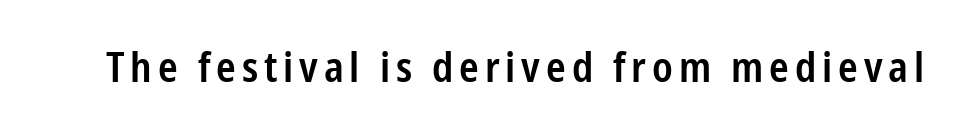
Q: Is the text bold? A: Semi-bold.
Q: Is the text italic (slanted)? A: No, it is upright.
Q: Is the typeface a serif or a sans-serif typeface? A: Sans-serif.
Q: Is the text underlined? A: No.
Q: Width (condensed, normal, or wide)? A: Condensed.
Q: Stroke contrast? A: Low.
Q: x-height? A: Medium.
Q: Monospaced? A: No.
